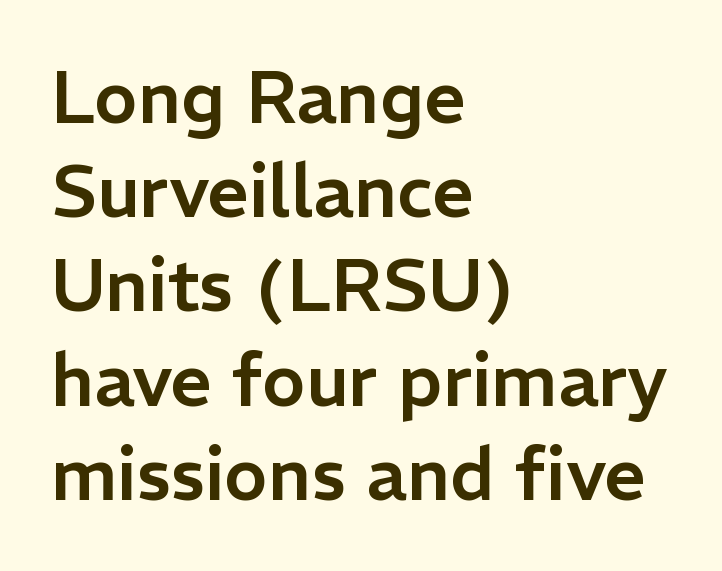
{"serif": "no", "italic": "no", "width": "normal", "stroke_contrast": "low", "x_height": "medium", "monospaced": "no", "underline": "no", "align": "left", "line_spacing": "normal", "line_spacing_ratio": 1.29, "letter_spacing": "normal", "letter_spacing_em": 0.0, "glyph_px": 73}
